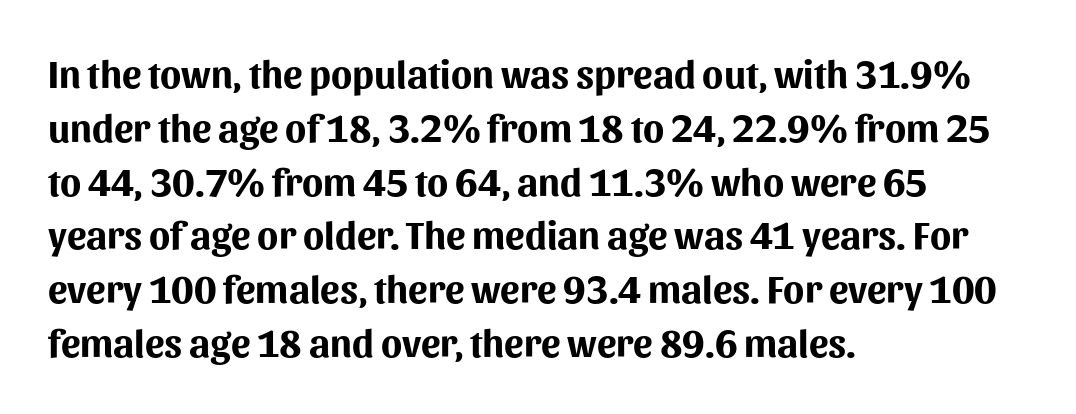
There is no visible air inserted between adjacent glyphs. Look at the bottom of the vertical strokes: they stop flat, with no serifs. Leading: standard. No word sits above an underline. Weight: bold. This sample is left-justified, so line endings fall wherever the words run out.
